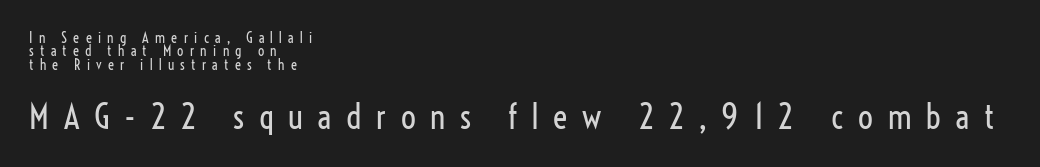
{"serif": "no", "italic": "no", "bold": "no", "weight": "regular", "width": "condensed", "stroke_contrast": "low", "x_height": "medium", "monospaced": "no", "underline": "no", "align": "left", "line_spacing": "tight", "line_spacing_ratio": 0.96, "letter_spacing": "wide", "letter_spacing_em": 0.45, "larger_block": "second", "size_ratio": 2.36, "glyph_px": 33}
